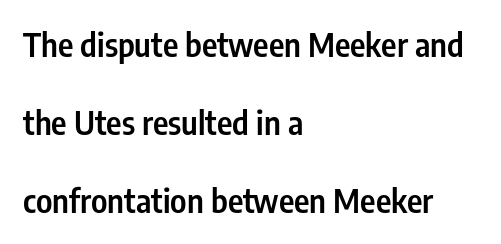
Q: Is the text bold? A: Semi-bold.
Q: Is the text italic (slanted)? A: No, it is upright.
Q: Is the typeface a serif or a sans-serif typeface? A: Sans-serif.
Q: Is the text underlined? A: No.
Q: How is the paragraph aligned? A: Left-aligned.
Q: Is the spacing between letters normal or unusually wide? A: Normal.
Q: Is the spacing between lines tight, normal or loose? A: Loose.
Q: Width (condensed, normal, or wide)? A: Condensed.
Q: Stroke contrast? A: Low.
Q: x-height? A: Medium.
Q: Monospaced? A: No.
